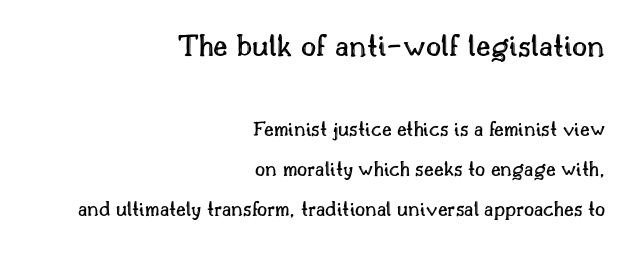
The image shows 33 px text type, upright; set right-aligned, line spacing 1.83x, normal letter spacing, not underlined; the first (top) block is 1.5x larger; a small x-height.
